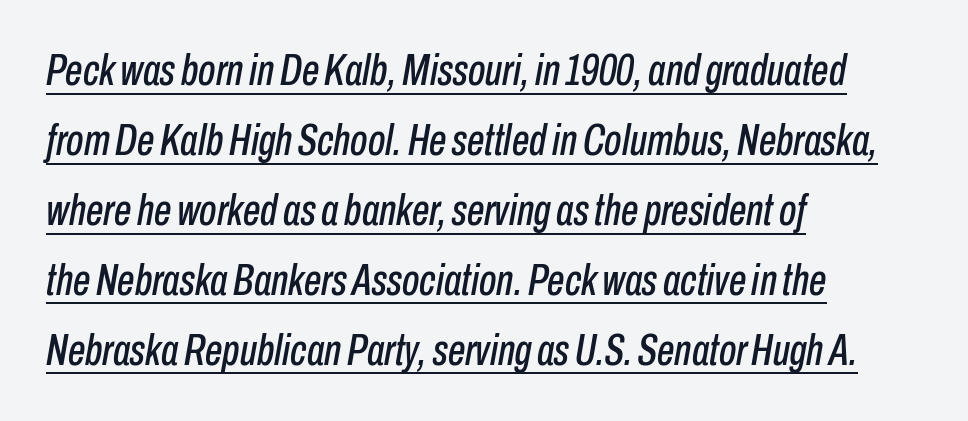
{"italic": "yes", "lean": "right", "slant_degrees": 10, "width": "condensed", "stroke_contrast": "low", "x_height": "medium", "monospaced": "no", "underline": "yes", "align": "left", "line_spacing": "normal", "line_spacing_ratio": 1.59, "letter_spacing": "normal", "letter_spacing_em": 0.0, "glyph_px": 44}
